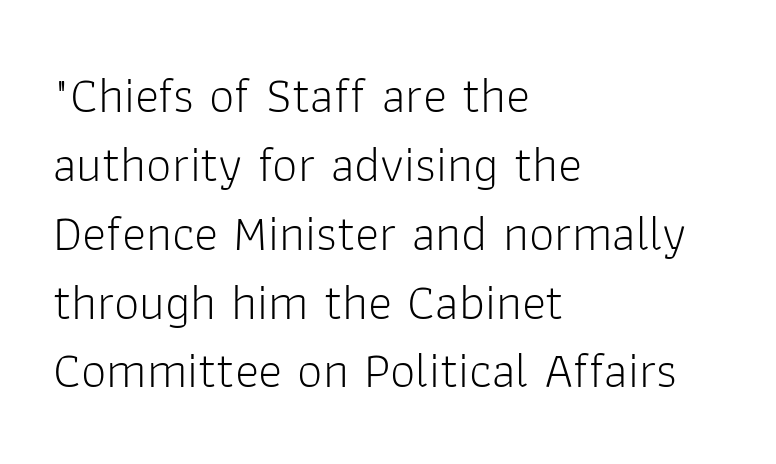
The image shows 51 px light sans-serif type, upright; set left-aligned, normal line spacing (1.35x), normal letter spacing, not underlined; low stroke contrast and a medium x-height.
